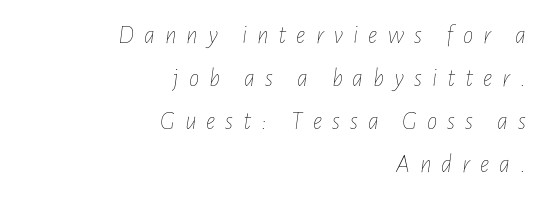
{"italic": "yes", "lean": "right", "slant_degrees": 7, "bold": "no", "underline": "no", "align": "right", "line_spacing": "normal", "line_spacing_ratio": 1.66, "letter_spacing": "wide", "letter_spacing_em": 0.38, "glyph_px": 26}
